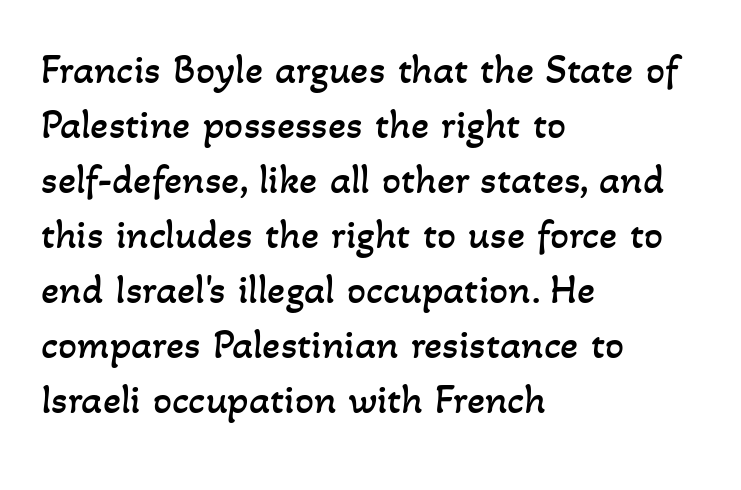
{"bold": "no", "weight": "regular", "width": "normal", "stroke_contrast": "low", "x_height": "small", "monospaced": "no", "underline": "no", "align": "left", "line_spacing": "normal", "line_spacing_ratio": 1.31, "letter_spacing": "normal", "letter_spacing_em": 0.0, "glyph_px": 42}
